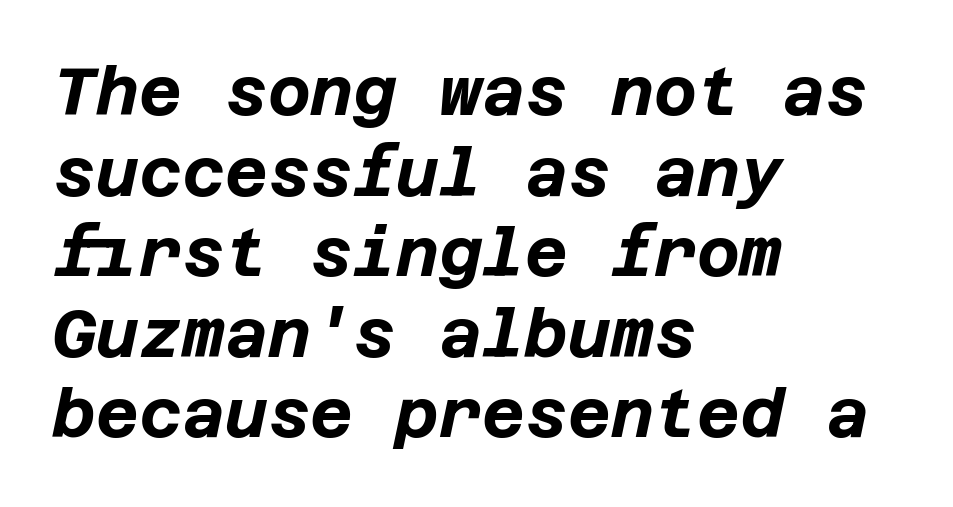
A dark, heavy texture on the line: the type is bold. Does extra space separate the letters? No, they use regular spacing. In terms of posture, this sample is oblique. The paragraph shown leans on its left margin. Just letters on the line, the space beneath them empty.
